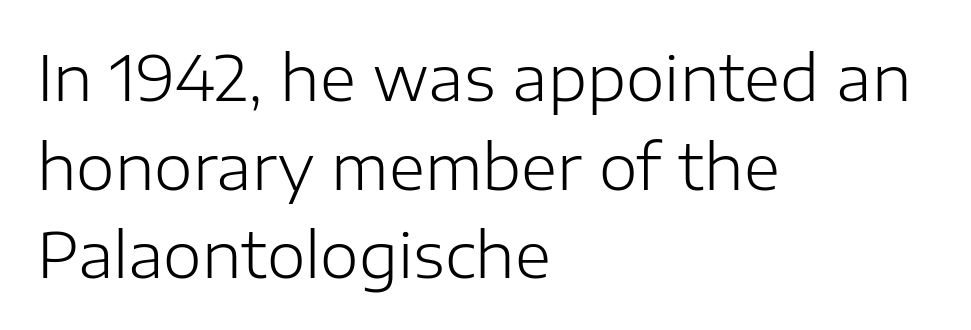
{"serif": "no", "italic": "no", "bold": "no", "weight": "light", "width": "normal", "stroke_contrast": "low", "x_height": "medium", "monospaced": "no", "underline": "no", "align": "left", "line_spacing": "normal", "line_spacing_ratio": 1.43, "letter_spacing": "normal", "letter_spacing_em": 0.0, "glyph_px": 62}
